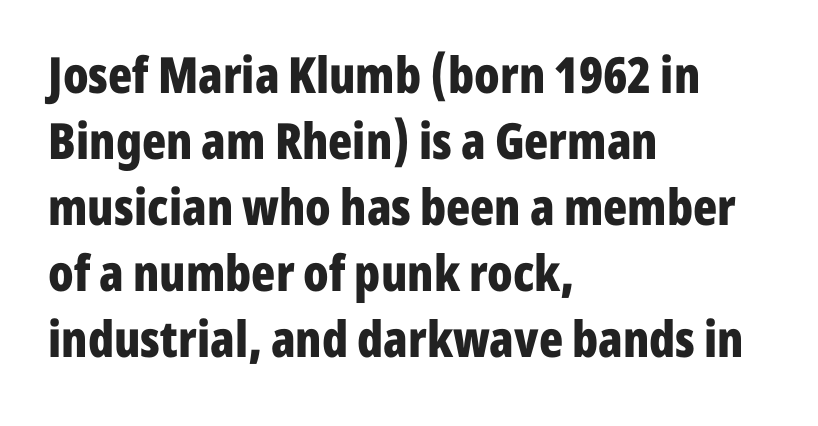
Q: Is the text bold? A: Yes.
Q: Is the text italic (slanted)? A: No, it is upright.
Q: Is the typeface a serif or a sans-serif typeface? A: Sans-serif.
Q: Is the text underlined? A: No.
Q: How is the paragraph aligned? A: Left-aligned.
Q: Is the spacing between letters normal or unusually wide? A: Normal.
Q: Is the spacing between lines tight, normal or loose? A: Normal.
Q: Width (condensed, normal, or wide)? A: Condensed.
Q: Stroke contrast? A: Low.
Q: x-height? A: Medium.
Q: Monospaced? A: No.
